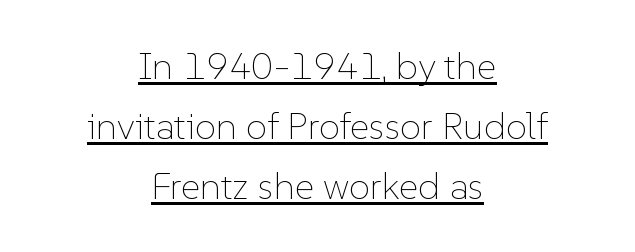
The image shows 38 px thin type, upright; set centered, normal line spacing (1.58x), normal letter spacing, underlined; low stroke contrast and a medium x-height.
